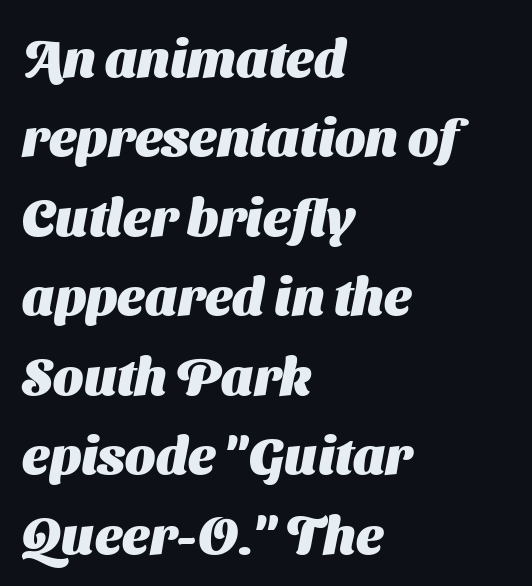
Type without underlining. Pretty heavy lettering here — definitely bold. Does the type have serifs? No, each stem ends abruptly. Varying glyph widths throughout — classic text-font behaviour. Tracking value appears to be zero — textbook default spacing.
